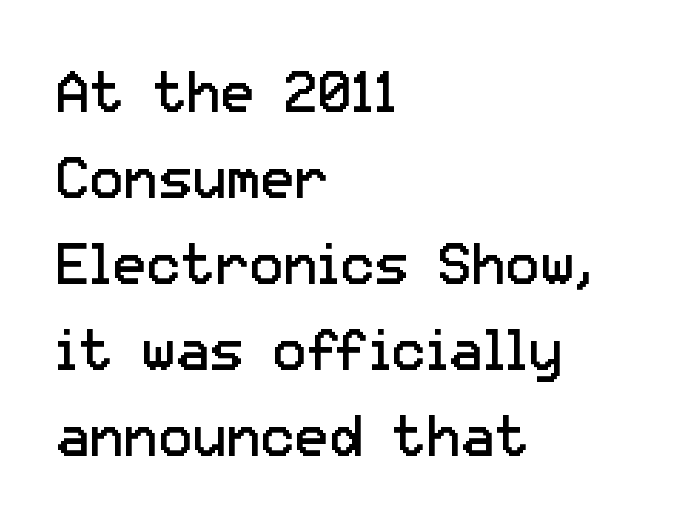
{"serif": "no", "italic": "no", "bold": "no", "weight": "regular", "width": "normal", "stroke_contrast": "low", "x_height": "medium", "monospaced": "no", "underline": "no", "align": "left", "line_spacing": "normal", "line_spacing_ratio": 1.51, "letter_spacing": "normal", "letter_spacing_em": 0.0, "glyph_px": 57}
